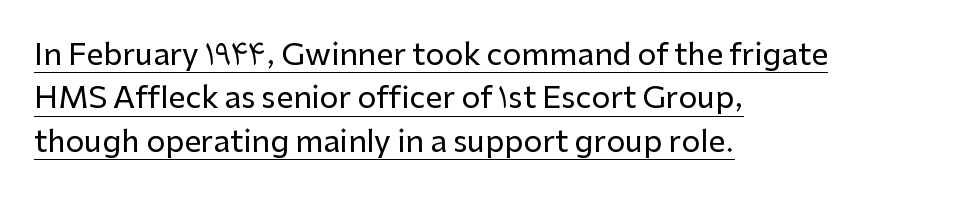
{"serif": "no", "italic": "no", "width": "normal", "stroke_contrast": "low", "x_height": "medium", "monospaced": "no", "underline": "yes", "align": "left", "line_spacing": "normal", "line_spacing_ratio": 1.45, "letter_spacing": "normal", "letter_spacing_em": 0.0, "glyph_px": 30}
